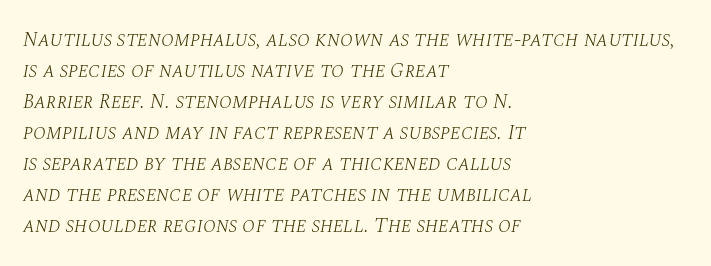
Q: Is the text bold? A: No.
Q: Is the text italic (slanted)? A: Yes, it leans right by about 10 degrees.
Q: Is the text underlined? A: No.
Q: How is the paragraph aligned? A: Left-aligned.
Q: Is the spacing between letters normal or unusually wide? A: Normal.
Q: Is the spacing between lines tight, normal or loose? A: Normal.
